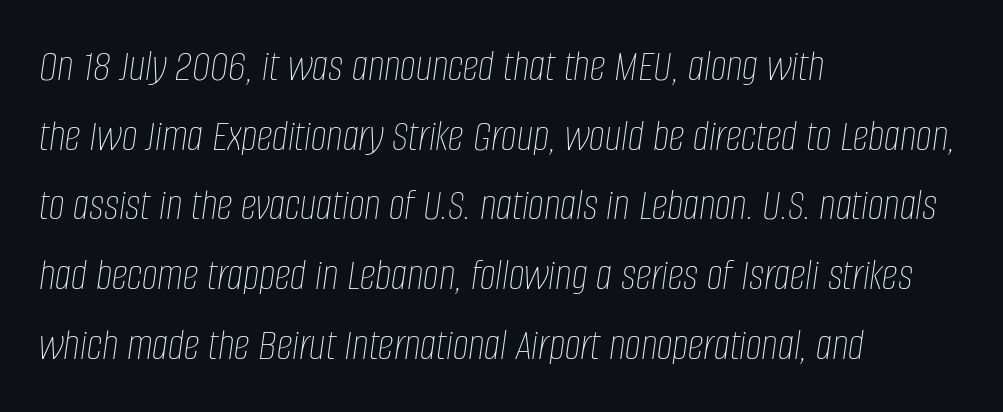
{"italic": "yes", "lean": "right", "slant_degrees": 8, "bold": "no", "weight": "thin", "width": "condensed", "stroke_contrast": "low", "x_height": "large", "monospaced": "no", "underline": "no", "align": "left", "line_spacing": "normal", "line_spacing_ratio": 1.55, "letter_spacing": "normal", "letter_spacing_em": 0.0, "glyph_px": 45}
